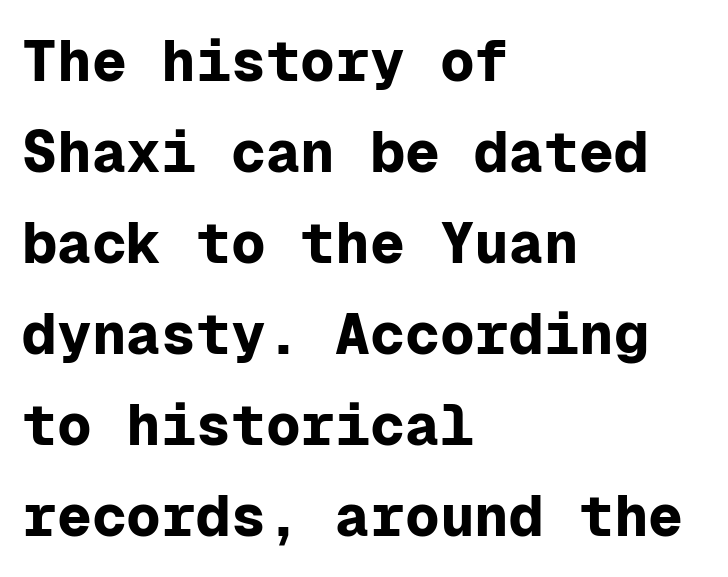
Check where the strokes stop: nothing finishes them off — pure sans. Type without underlining. Rendered with straight, roman letterforms. Weight check: bold — yes, fully.
